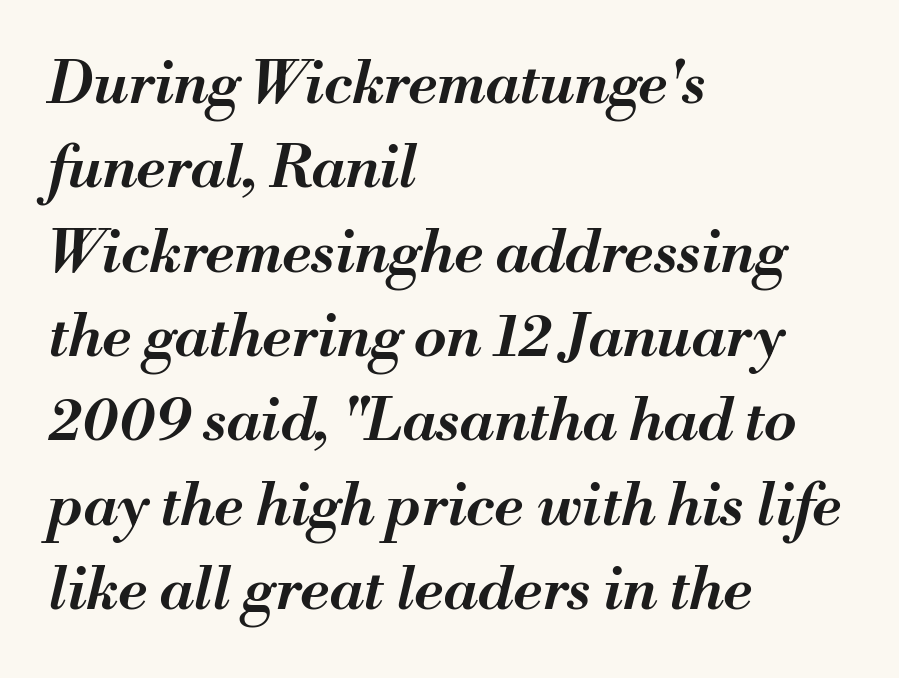
Q: Is the text bold? A: Semi-bold.
Q: Is the text italic (slanted)? A: Yes, it leans right by about 13 degrees.
Q: Is the text underlined? A: No.
Q: How is the paragraph aligned? A: Left-aligned.
Q: Is the spacing between letters normal or unusually wide? A: Normal.
Q: Is the spacing between lines tight, normal or loose? A: Normal.
Q: Width (condensed, normal, or wide)? A: Normal.
Q: Stroke contrast? A: Medium.
Q: x-height? A: Small.
Q: Monospaced? A: No.
